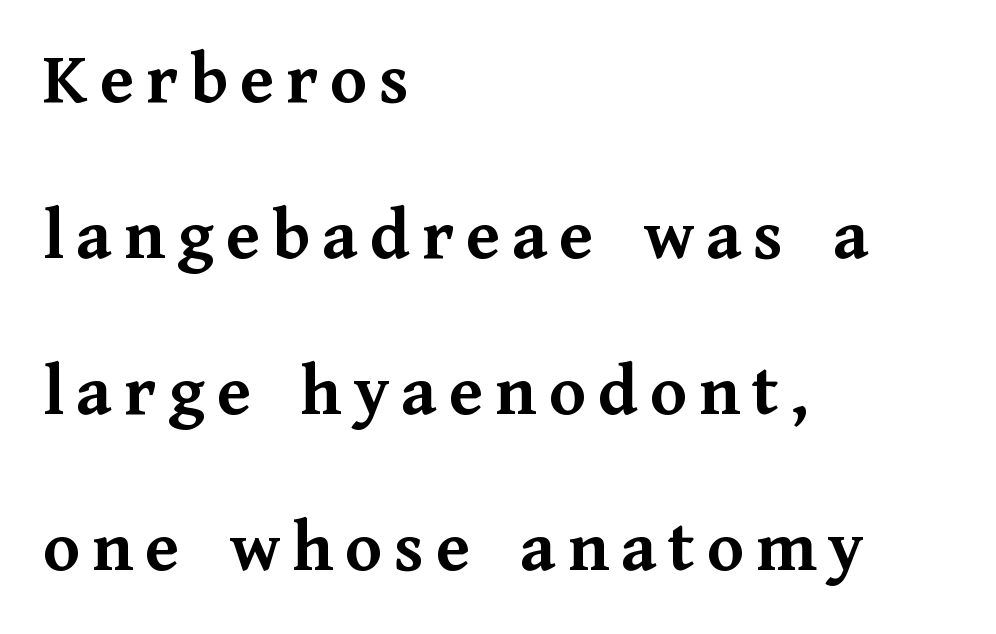
The image shows 75 px semibold serif type, upright; set left-aligned, loose line spacing (2.08x), not underlined; medium stroke contrast and a medium x-height.
